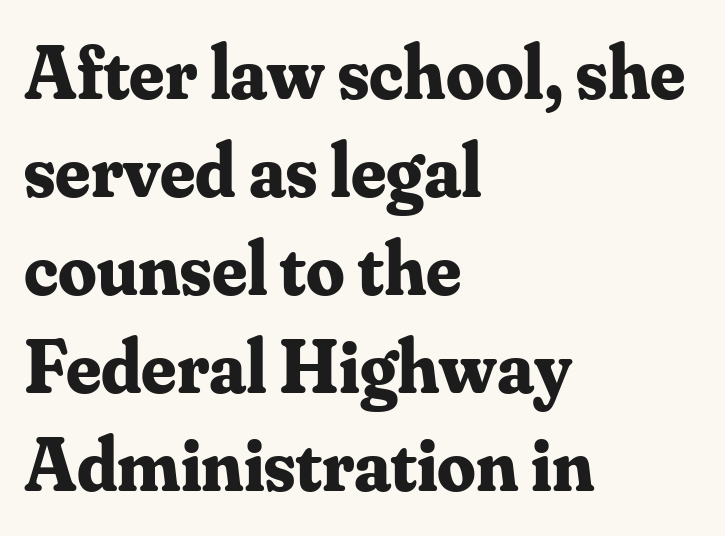
Q: Is the text bold? A: Yes.
Q: Is the text italic (slanted)? A: No, it is upright.
Q: Is the typeface a serif or a sans-serif typeface? A: Serif.
Q: Is the text underlined? A: No.
Q: How is the paragraph aligned? A: Left-aligned.
Q: Is the spacing between letters normal or unusually wide? A: Normal.
Q: Is the spacing between lines tight, normal or loose? A: Normal.
Q: Width (condensed, normal, or wide)? A: Normal.
Q: Stroke contrast? A: Medium.
Q: x-height? A: Small.
Q: Monospaced? A: No.
